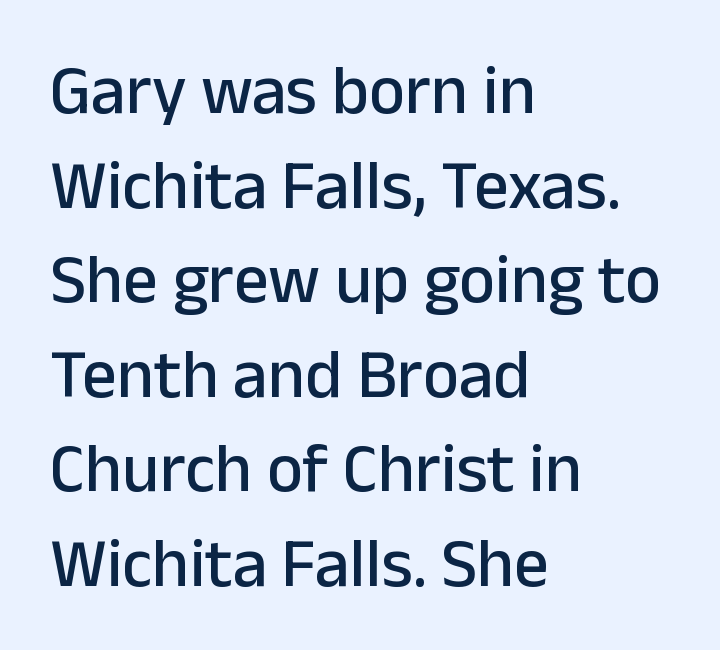
What kind of face is this? One without serifs — a sans. Caption: standard tracking, unaltered. Does the leading feel generous? No, just average. The font's upright variant was chosen for this text.
